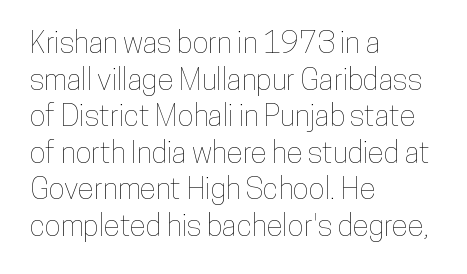
{"italic": "no", "width": "condensed", "stroke_contrast": "low", "x_height": "medium", "monospaced": "no", "underline": "no", "align": "left", "line_spacing_ratio": 1.22, "letter_spacing": "normal", "letter_spacing_em": 0.0, "glyph_px": 30}
